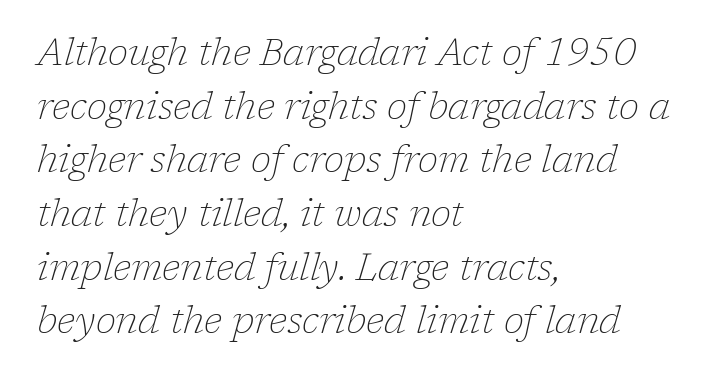
Letterform terminals end in serifs throughout the passage. The designer left line spacing at the default. The face used here is proportionally spaced, like ordinary book or web type. Caption: multi-line text, flush left, ragged right. The font's italic variant was chosen for this text. Descenders are the only things crossing below the line.
